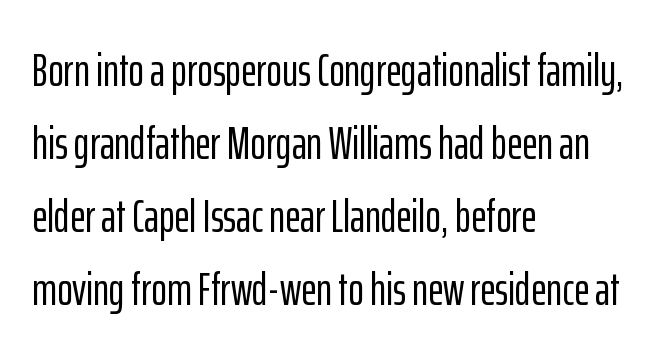
Q: Is the text italic (slanted)? A: No, it is upright.
Q: Is the typeface a serif or a sans-serif typeface? A: Sans-serif.
Q: Is the text underlined? A: No.
Q: How is the paragraph aligned? A: Left-aligned.
Q: Is the spacing between letters normal or unusually wide? A: Normal.
Q: Is the spacing between lines tight, normal or loose? A: Normal.
Q: Width (condensed, normal, or wide)? A: Condensed.
Q: Stroke contrast? A: Low.
Q: x-height? A: Medium.
Q: Monospaced? A: No.
